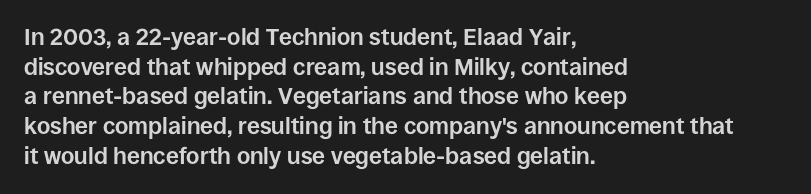
Is there any slant? The stems are plumb. Nothing unusual about the tracking: characters are spaced as the font intends. These words are printed bold, with thick strokes throughout. Evenly set lines give the paragraph a standard silhouette.
